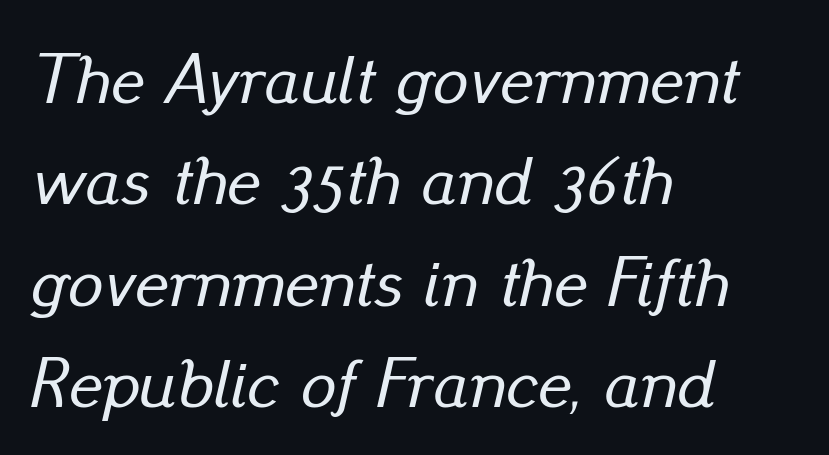
Leftover space on each line is placed entirely after the last word. The words here are not underlined. The face used here is proportionally spaced, like ordinary book or web type. The passage shown has conventional tracking throughout. The passage shown stacks its lines at a standard gap. Characters are canted at an angle relative to the baseline's perpendicular.
